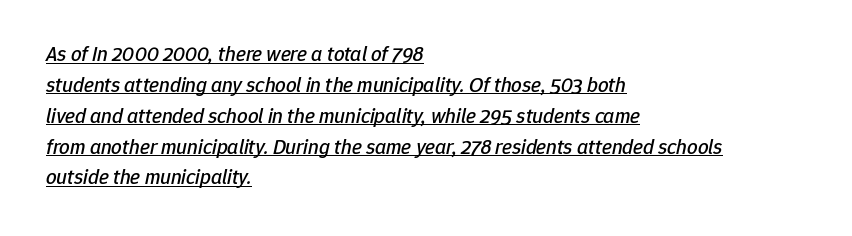
Q: Is the text italic (slanted)? A: Yes, it leans right by about 12 degrees.
Q: Is the text underlined? A: Yes.
Q: How is the paragraph aligned? A: Left-aligned.
Q: Is the spacing between letters normal or unusually wide? A: Normal.
Q: Is the spacing between lines tight, normal or loose? A: Normal.
